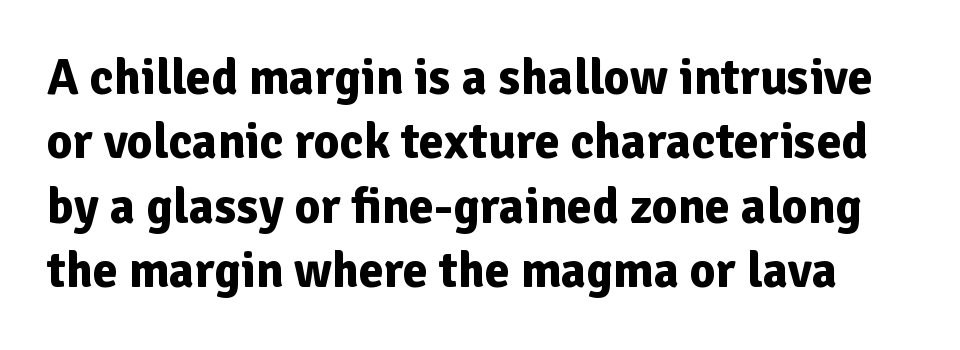
Q: Is the text bold? A: Yes.
Q: Is the text italic (slanted)? A: No, it is upright.
Q: Is the typeface a serif or a sans-serif typeface? A: Sans-serif.
Q: Is the text underlined? A: No.
Q: Is the spacing between letters normal or unusually wide? A: Normal.
Q: Is the spacing between lines tight, normal or loose? A: Normal.
Q: Width (condensed, normal, or wide)? A: Normal.
Q: Stroke contrast? A: Low.
Q: x-height? A: Medium.
Q: Monospaced? A: No.
